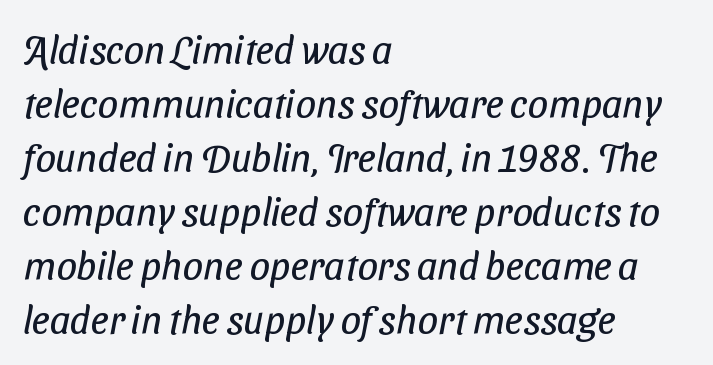
The rows are spaced the way most documents space them. Classification — sans serif. There is no visible air inserted between adjacent glyphs. The setting favours the left margin, as ordinary paragraphs usually do.
